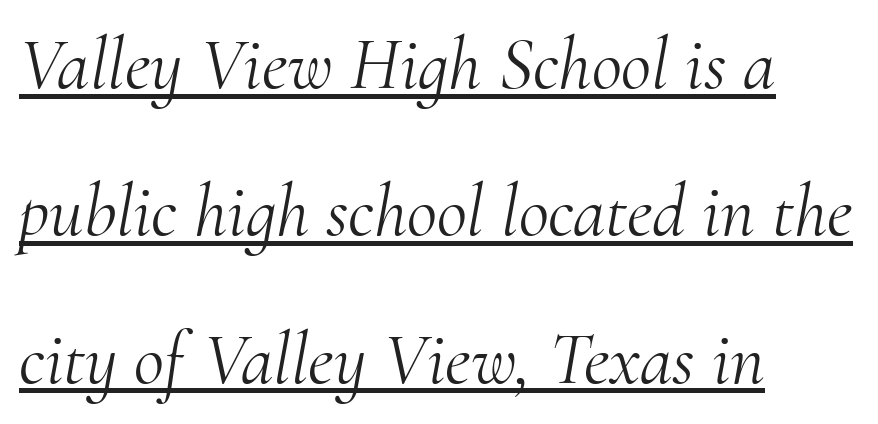
{"serif": "yes", "italic": "yes", "lean": "right", "slant_degrees": 10, "bold": "no", "weight": "light", "width": "normal", "stroke_contrast": "medium", "x_height": "small", "monospaced": "no", "underline": "yes", "align": "left", "line_spacing": "loose", "line_spacing_ratio": 1.99, "letter_spacing": "normal", "letter_spacing_em": 0.0, "glyph_px": 74}
